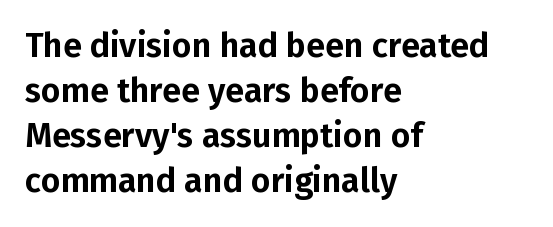
Examine the stroke ends and you'll find no serifs. Reading down the block, your eye returns to a fixed left position each line. A bare baseline throughout the passage. This is roman type, the default non-slanted kind.
